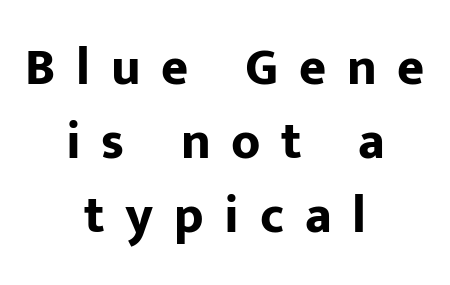
Spacing verdict: proportional, widths tailored to each character. This is heavy type, rendered in bold. Normally led — the rows are evenly, conventionally spaced. I'd call this a sans setting — the letters go barefoot. Posture: straight, roman, zero tilt. A bare baseline throughout the passage.
